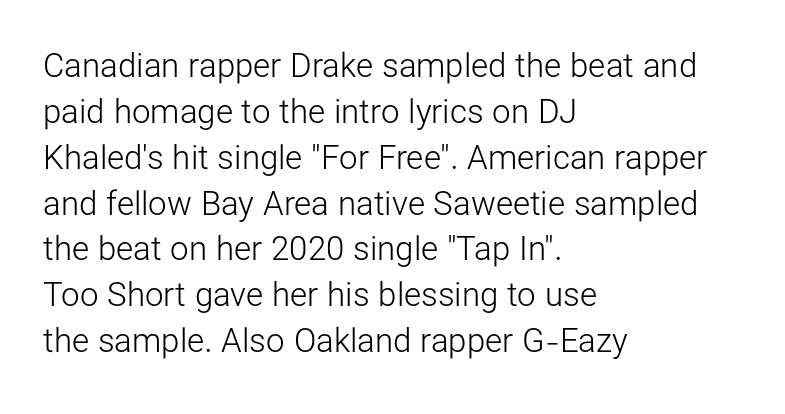
The image shows 33 px light sans-serif type, upright; set left-aligned, normal line spacing (1.39x), normal letter spacing, not underlined; low stroke contrast and a medium x-height.
